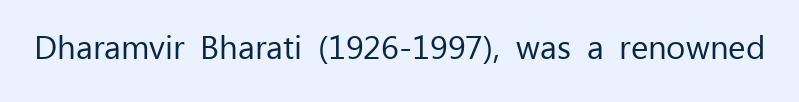
What stands out about the letter spacing? Nothing — it is the standard amount. Quick note: not italic, upright. Just letters on the line, the space beneath them empty. This is not heavy type; no bold has been used. Grotesque or geometric, the face here clearly has no serifs.
